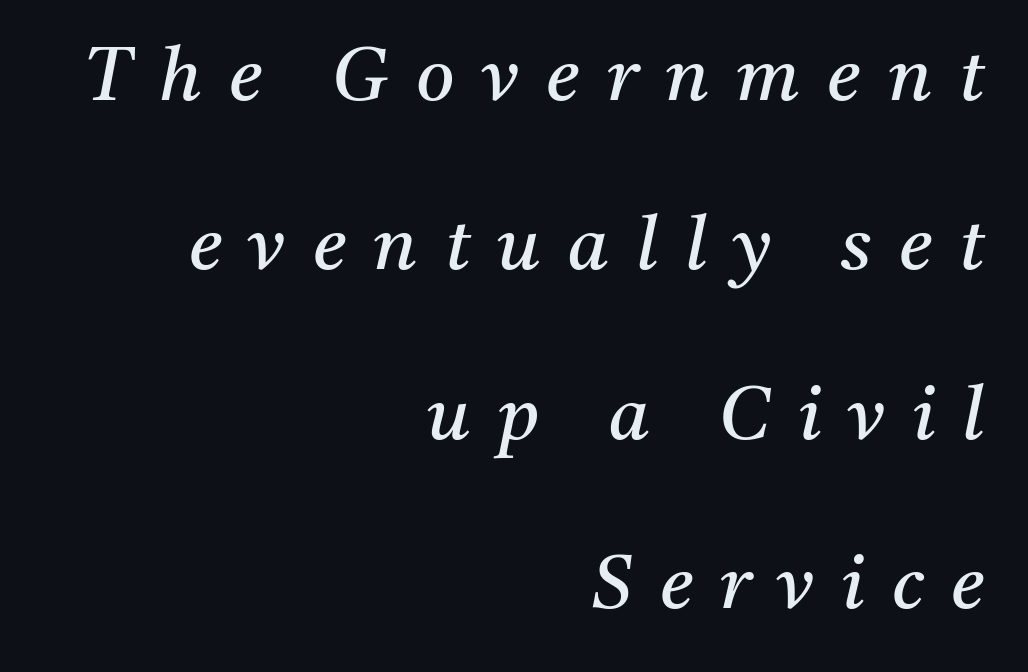
{"serif": "yes", "italic": "yes", "lean": "right", "slant_degrees": 11, "bold": "no", "weight": "regular", "width": "normal", "stroke_contrast": "medium", "x_height": "medium", "monospaced": "no", "underline": "no", "align": "right", "line_spacing": "loose", "line_spacing_ratio": 2.29, "letter_spacing": "wide", "letter_spacing_em": 0.37, "glyph_px": 74}
